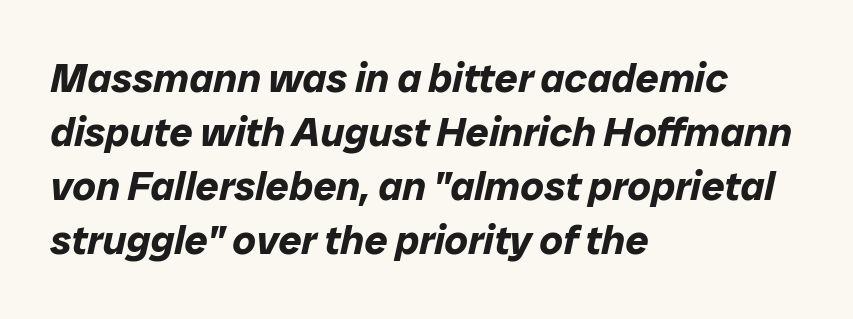
Descenders are the only things crossing below the line. Between one letter and the next there's only the usual sliver of space. Does the copy run flush right? No — it runs flush left. Italic: yes, the glyphs are oblique. Leading matches the norm, producing a regular column.
